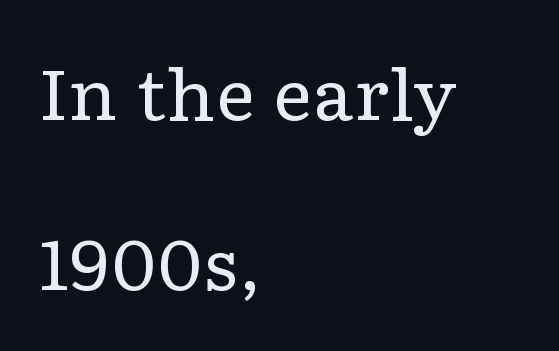
{"serif": "yes", "italic": "no", "bold": "no", "weight": "regular", "width": "wide", "stroke_contrast": "low", "x_height": "medium", "monospaced": "no", "underline": "no", "align": "left", "line_spacing": "loose", "line_spacing_ratio": 2.47, "letter_spacing": "normal", "letter_spacing_em": 0.0, "glyph_px": 69}
